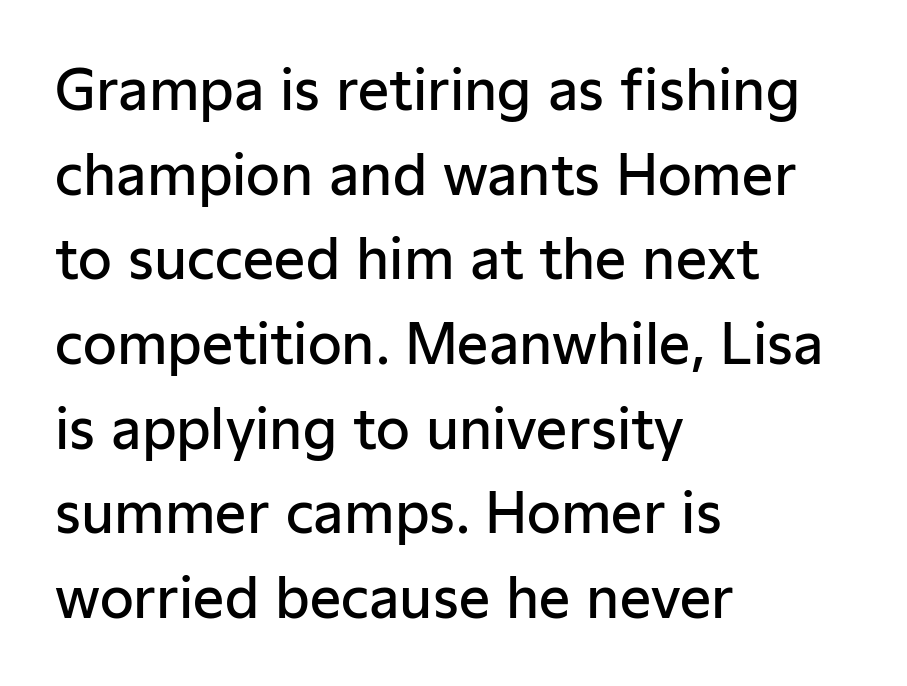
{"serif": "no", "italic": "no", "bold": "semi", "weight": "semibold", "width": "normal", "stroke_contrast": "low", "x_height": "medium", "monospaced": "no", "underline": "no", "align": "left", "line_spacing": "normal", "line_spacing_ratio": 1.54, "letter_spacing": "normal", "letter_spacing_em": 0.0, "glyph_px": 55}
